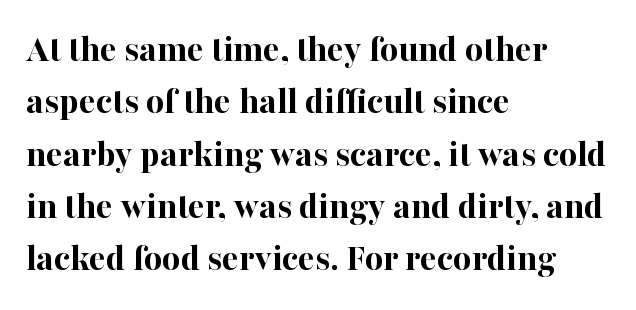
In terms of letterform style, serifs are clearly present. Here the designer chose a conventional face with non-uniform glyph widths. Letters rest on an invisible, unmarked baseline. Posture: vertical.
